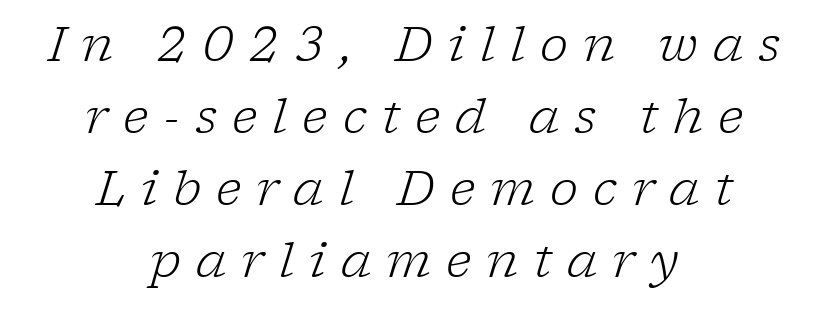
Q: Is the text bold? A: No.
Q: Is the text italic (slanted)? A: Yes, it leans right by about 17 degrees.
Q: Is the typeface a serif or a sans-serif typeface? A: Serif.
Q: Is the text underlined? A: No.
Q: How is the paragraph aligned? A: Centered.
Q: Is the spacing between letters normal or unusually wide? A: Unusually wide.
Q: Is the spacing between lines tight, normal or loose? A: Normal.
Q: Width (condensed, normal, or wide)? A: Normal.
Q: Stroke contrast? A: Low.
Q: x-height? A: Medium.
Q: Monospaced? A: No.
